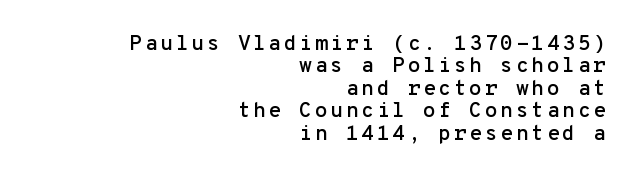
{"italic": "no", "underline": "no", "align": "right", "line_spacing": "tight", "line_spacing_ratio": 1.07, "glyph_px": 21}
